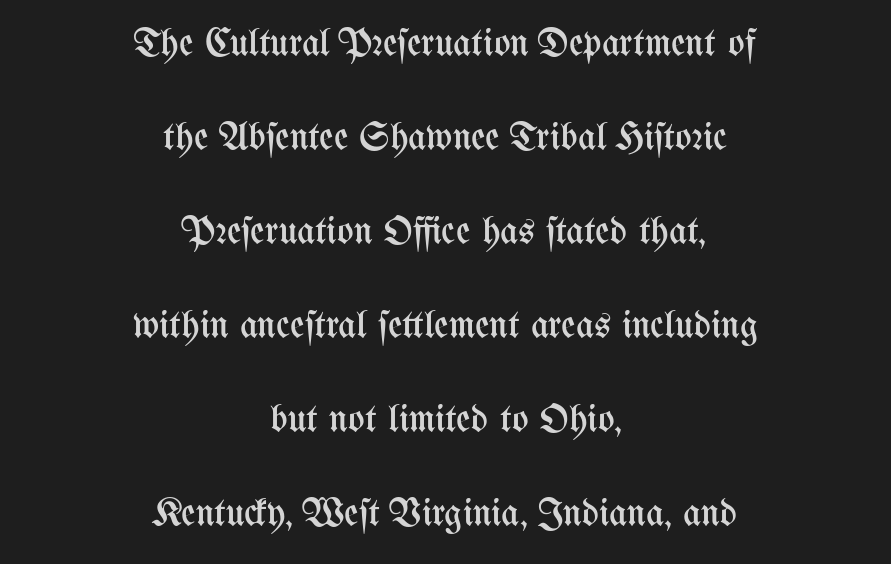
The lettering holds an erect, upright posture throughout. The typeface has the unassuming heft of standard copy or less. The leading is generous, giving the passage an open texture. These lines keep a tight, regular rhythm from letter to letter. Only glyphs here, with clear space below each row.
